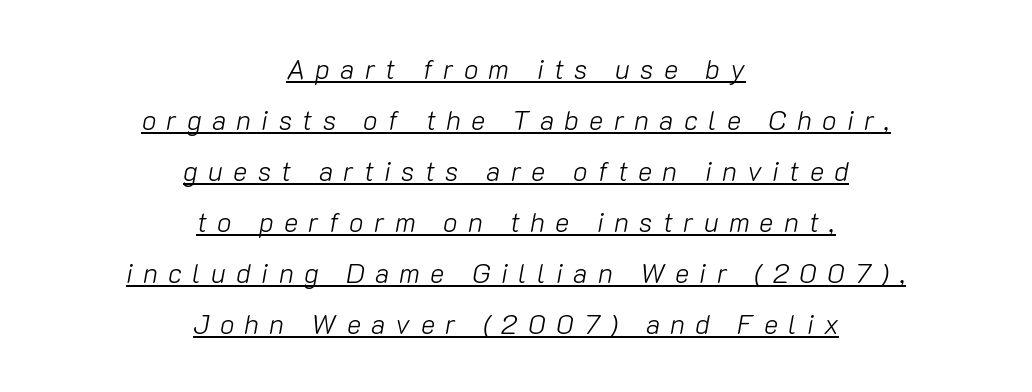
{"italic": "yes", "lean": "right", "slant_degrees": 10, "bold": "no", "underline": "yes", "align": "center", "line_spacing_ratio": 1.89, "letter_spacing": "wide", "letter_spacing_em": 0.38, "glyph_px": 27}
